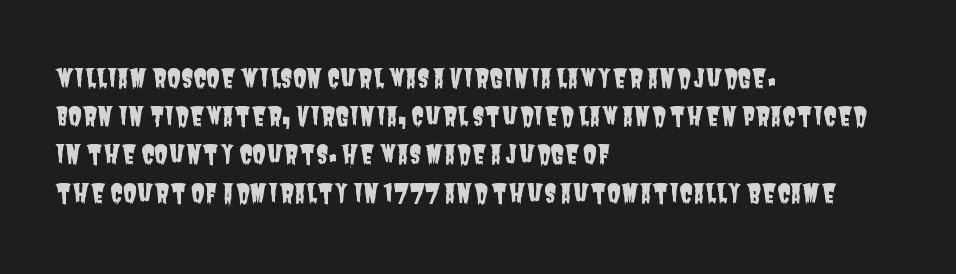
The image shows 25 px text type; set left-aligned, normal line spacing (1.53x), normal letter spacing, not underlined.
